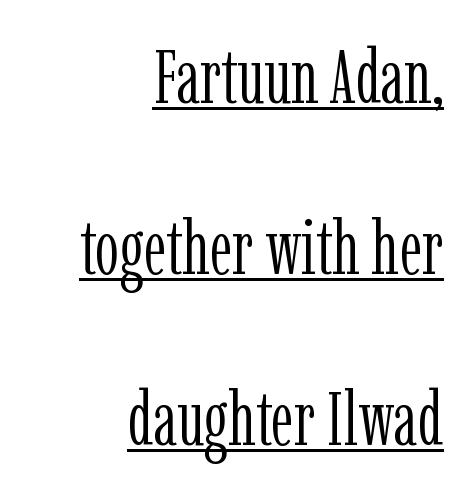
The image shows 76 px light, condensed serif type, upright; set right-aligned, loose line spacing (2.25x), normal letter spacing, underlined; low stroke contrast and a medium x-height.
